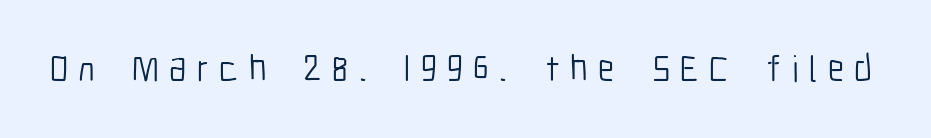
{"serif": "no", "italic": "no", "bold": "no", "weight": "light", "width": "condensed", "stroke_contrast": "low", "x_height": "medium", "monospaced": "no", "underline": "no", "letter_spacing": "wide", "letter_spacing_em": 0.28, "glyph_px": 37}
